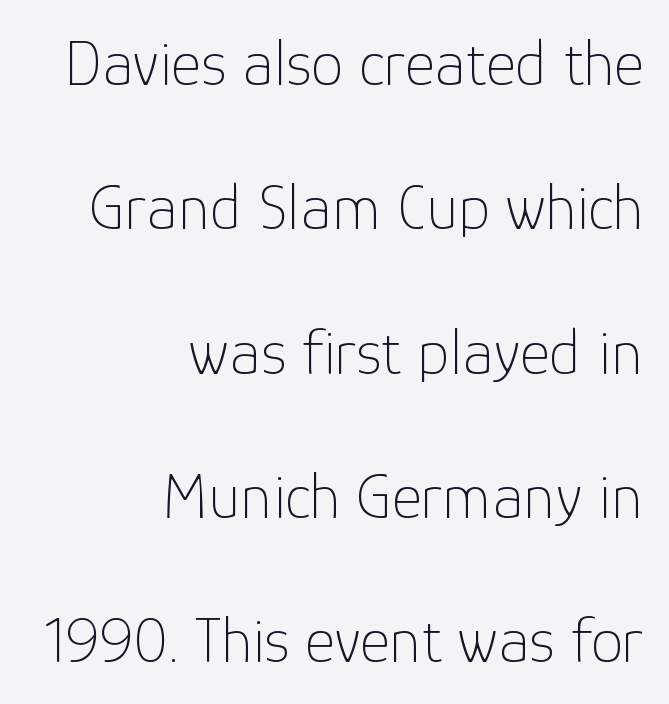
The image shows 65 px thin sans-serif type, upright; set right-aligned, loose line spacing (2.22x), normal letter spacing, not underlined; low stroke contrast and a medium x-height.
